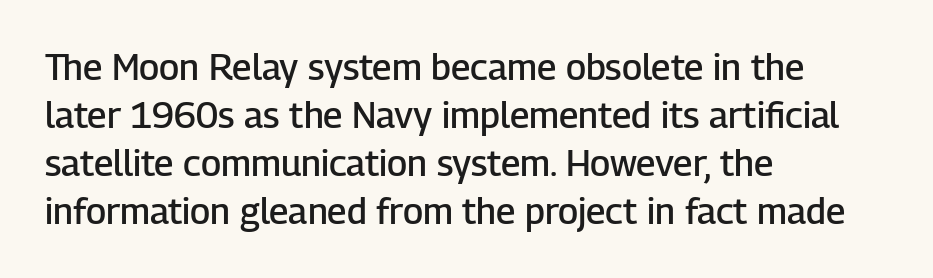
The image shows 36 px semibold sans-serif type, upright; set left-aligned, normal line spacing (1.33x), normal letter spacing, not underlined; low stroke contrast and a medium x-height.
